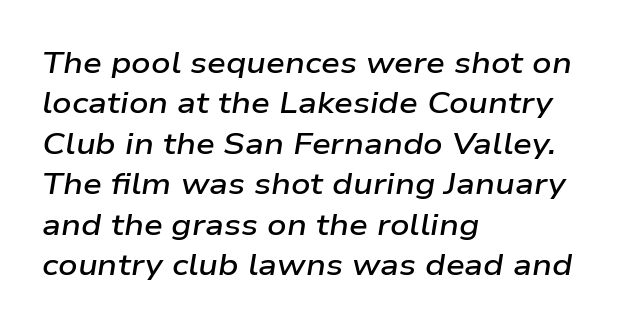
Notice the strokes are somewhat thickened but not fully heavy: this is a semibold. Tracking here is standard; glyphs follow each other at the usual distance. The rendering uses natural spacing where letterforms have individual widths. Does the leading feel generous? No, just average. Left-aligned paragraph, ragged on the right. The specimen reads as italic at a glance.
